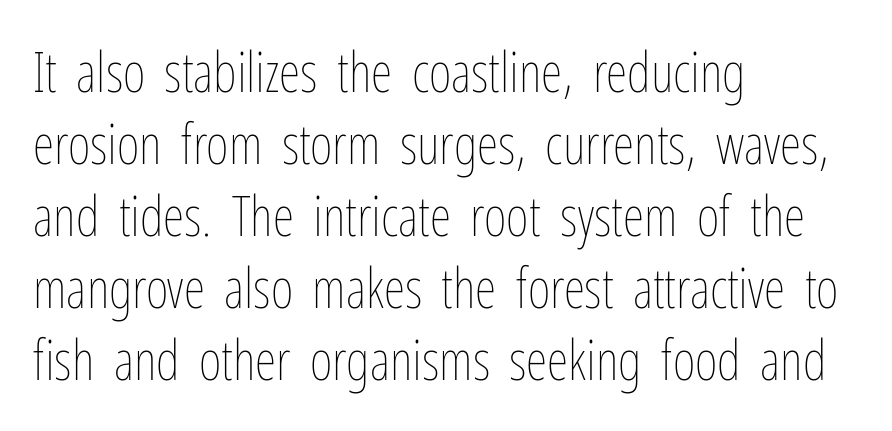
The image shows 55 px thin, condensed type, upright; set left-aligned, normal line spacing (1.31x), normal letter spacing, not underlined; low stroke contrast and a medium x-height.
